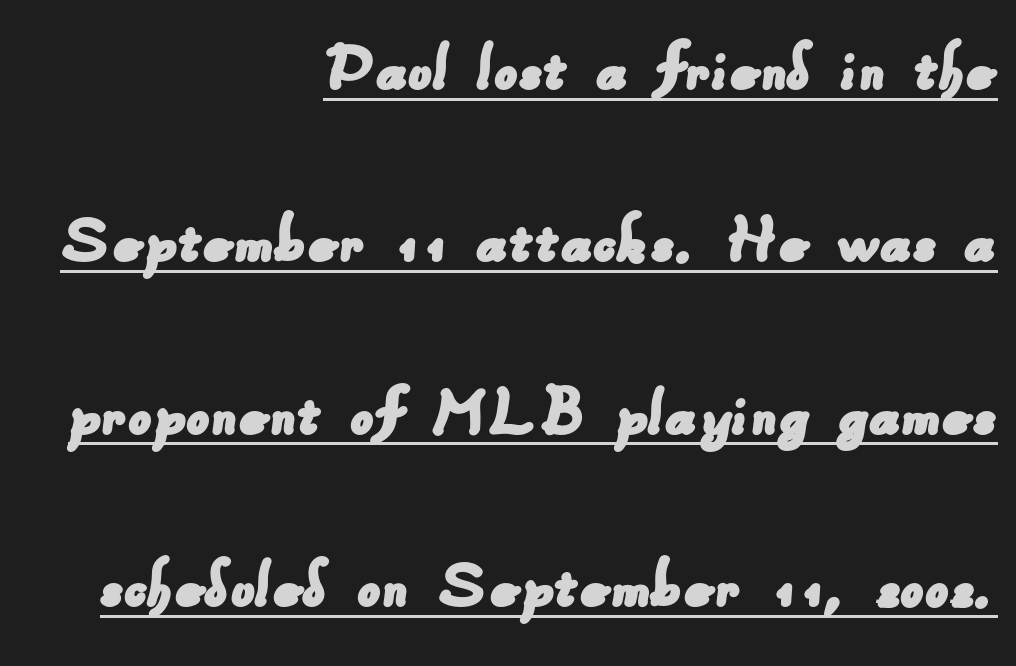
Tracking here is standard; glyphs follow each other at the usual distance. The text block is weighted toward the right margin, trailing off unevenly leftward. Spacing verdict: proportional, widths tailored to each character. Note: no serifs on the glyphs.
